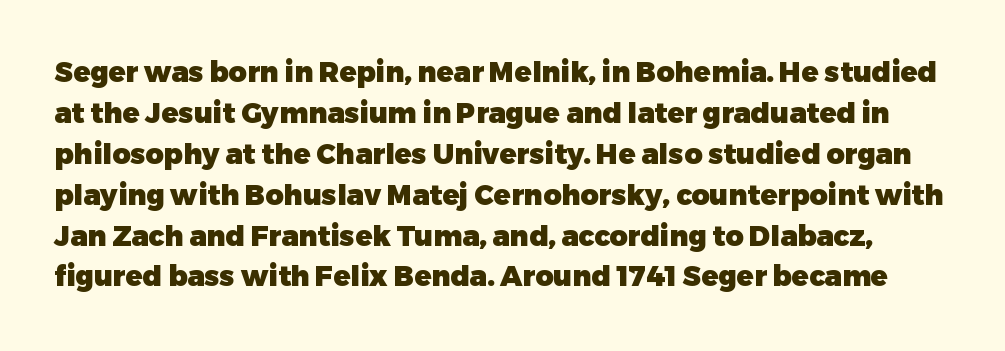
The image shows 28 px heavy sans-serif type, upright; set normal line spacing (1.46x), normal letter spacing, not underlined; low stroke contrast and a medium x-height.
